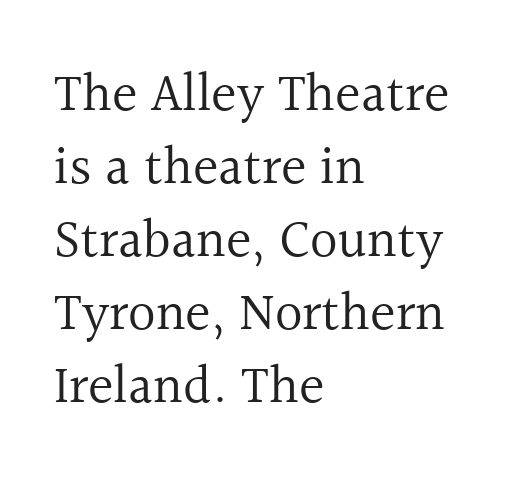
Q: Is the text bold? A: No.
Q: Is the text italic (slanted)? A: No, it is upright.
Q: Is the typeface a serif or a sans-serif typeface? A: Serif.
Q: Is the text underlined? A: No.
Q: How is the paragraph aligned? A: Left-aligned.
Q: Is the spacing between letters normal or unusually wide? A: Normal.
Q: Is the spacing between lines tight, normal or loose? A: Normal.
Q: Width (condensed, normal, or wide)? A: Normal.
Q: x-height? A: Medium.
Q: Monospaced? A: No.
